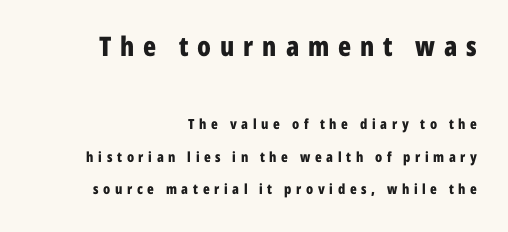
The image shows 27 px bold type, upright; set right-aligned, loose line spacing (2.34x), unusually wide letter spacing (+0.33 em), not underlined; the first (top) block is 1.93x larger.
